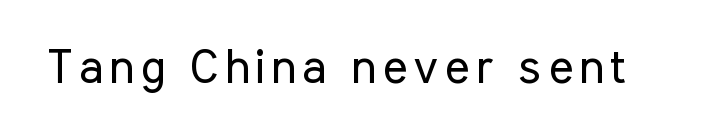
Q: Is the text bold? A: No.
Q: Is the text italic (slanted)? A: No, it is upright.
Q: Is the typeface a serif or a sans-serif typeface? A: Sans-serif.
Q: Is the text underlined? A: No.
Q: Width (condensed, normal, or wide)? A: Condensed.
Q: Stroke contrast? A: Low.
Q: x-height? A: Medium.
Q: Monospaced? A: No.
